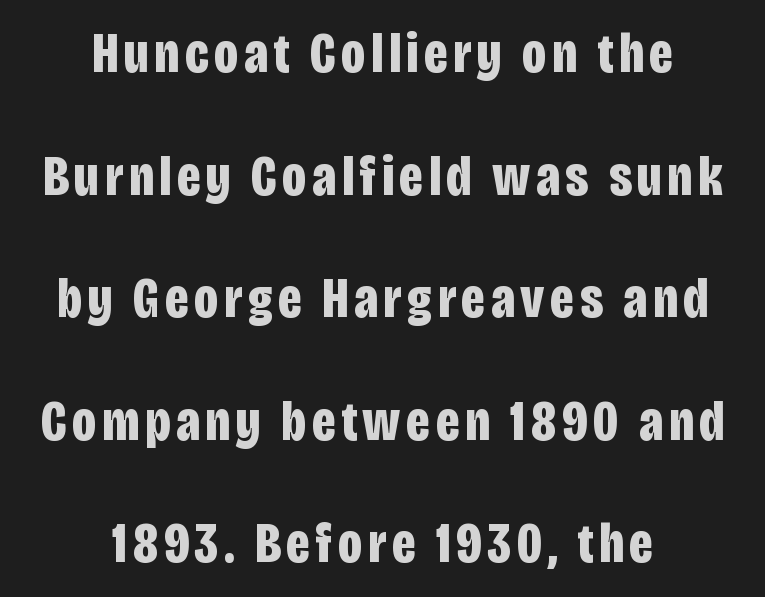
{"serif": "no", "italic": "no", "bold": "yes", "weight": "bold", "width": "condensed", "stroke_contrast": "low", "x_height": "large", "monospaced": "no", "underline": "no", "align": "center", "line_spacing": "loose", "line_spacing_ratio": 2.15, "glyph_px": 57}
